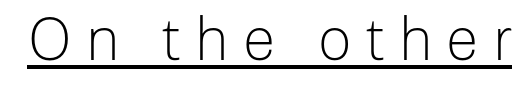
The image shows 59 px light sans-serif type, upright; set unusually wide letter spacing (+0.24 em), underlined; low stroke contrast and a medium x-height.
